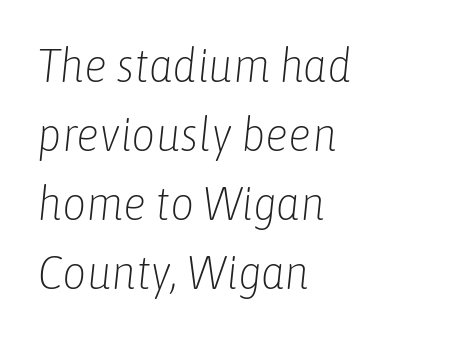
{"italic": "yes", "lean": "right", "slant_degrees": 6, "bold": "no", "weight": "light", "width": "condensed", "stroke_contrast": "low", "x_height": "medium", "monospaced": "no", "underline": "no", "align": "left", "line_spacing": "normal", "line_spacing_ratio": 1.47, "letter_spacing": "normal", "letter_spacing_em": 0.0, "glyph_px": 47}
